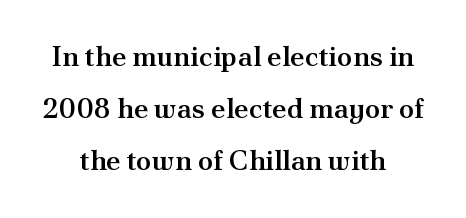
The image shows 28 px semibold serif type, upright; set centered, line spacing 1.86x, normal letter spacing, not underlined; medium stroke contrast and a small x-height.
